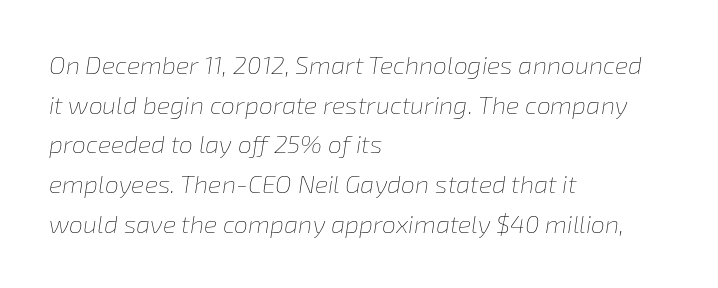
{"italic": "yes", "lean": "right", "slant_degrees": 8, "bold": "no", "underline": "no", "align": "left", "line_spacing": "normal", "line_spacing_ratio": 1.59, "letter_spacing": "normal", "letter_spacing_em": 0.0, "glyph_px": 25}
